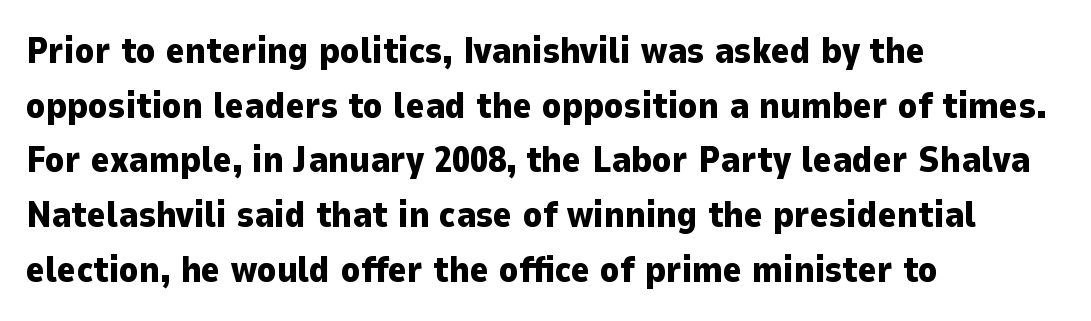
The image shows 36 px heavy sans-serif type, upright; set left-aligned, normal line spacing (1.52x), normal letter spacing, not underlined; low stroke contrast and a medium x-height.
